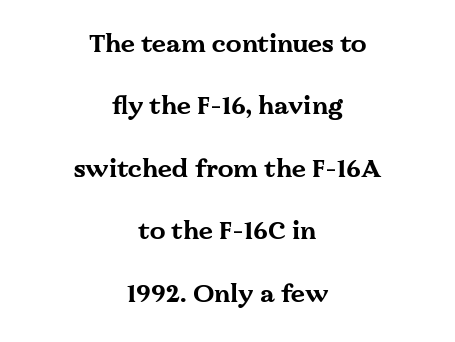
{"italic": "no", "bold": "yes", "underline": "no", "align": "center", "line_spacing": "loose", "line_spacing_ratio": 2.5, "letter_spacing": "normal", "letter_spacing_em": 0.0, "glyph_px": 25}
